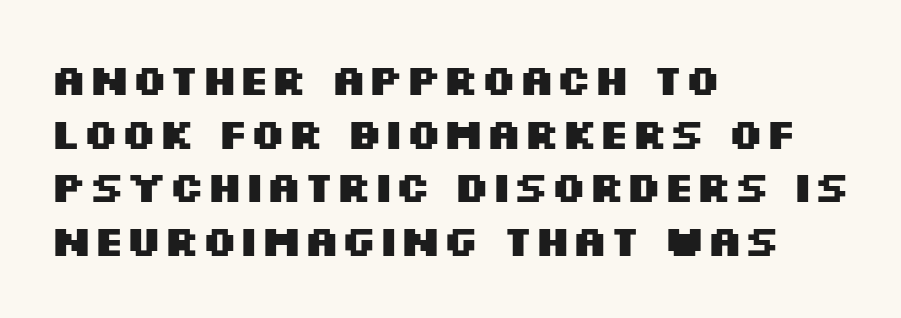
The letters are bold, with thick, heavy strokes. Caption: standard tracking, unaltered. The specimen omits any rule beneath the text block's lines. Note the varied advance widths — an 'i' is clearly narrower than an 'm'. Do the letters lean? They stand straight. Note: no serifs on the glyphs.
